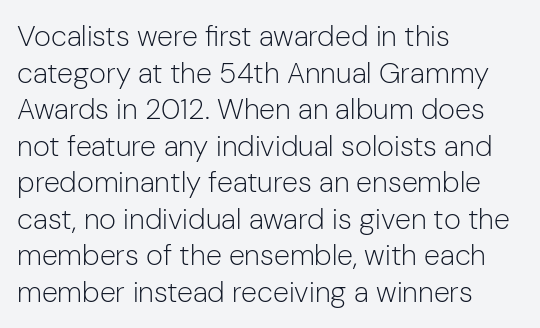
Alignment: flush left. Is the stroke heavy? The answer is a plain regular-or-lighter. These lines are rendered in a variable-pitch font. Lines of text with bare space underneath. Does extra space separate the letters? No, they use regular spacing.
